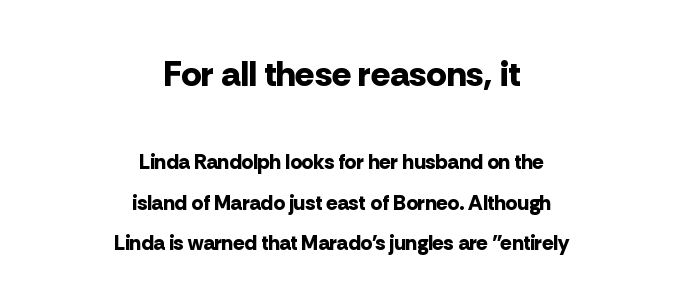
If you drew a line through each stem, it would be perfectly vertical. Loosely led — the rows are spread out. Notice how the passage keeps no hard edge, just a central spine. Letterform terminals end flat and unadorned throughout the passage.
